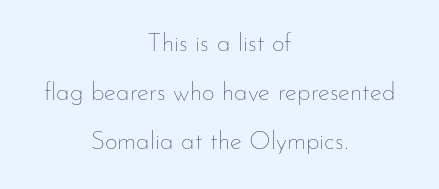
Q: Is the text bold? A: No.
Q: Is the text italic (slanted)? A: No, it is upright.
Q: Is the text underlined? A: No.
Q: How is the paragraph aligned? A: Centered.
Q: Is the spacing between letters normal or unusually wide? A: Normal.
Q: Is the spacing between lines tight, normal or loose? A: Loose.
